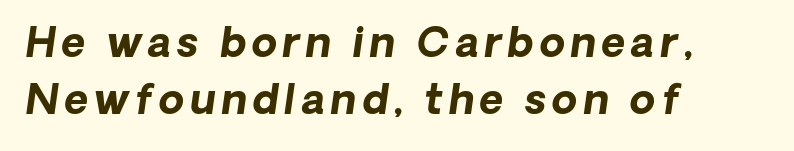
If you measured baseline to baseline, you'd find a middling distance. Descenders are the only things crossing below the line. Is this a sans? Yes — the strokes have no serifs. Here the designer chose a conventional face with non-uniform glyph widths. I'd describe the lettering as bold — thick and assertive.
